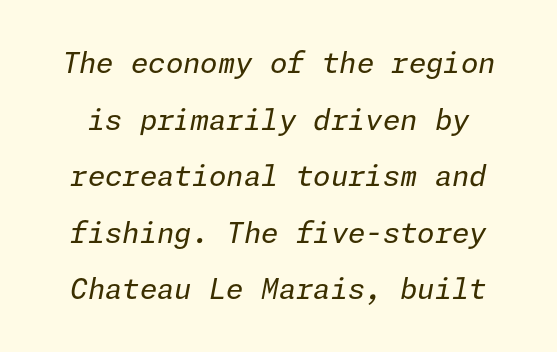
{"italic": "yes", "lean": "right", "slant_degrees": 11, "bold": "no", "weight": "regular", "width": "normal", "stroke_contrast": "low", "x_height": "medium", "underline": "no", "line_spacing": "loose", "line_spacing_ratio": 2.02, "letter_spacing": "normal", "letter_spacing_em": 0.0, "glyph_px": 28}
